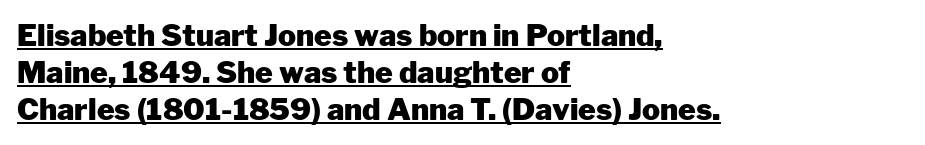
The image shows 30 px heavy sans-serif type, upright; set left-aligned, line spacing 1.23x, normal letter spacing, underlined; low stroke contrast and a medium x-height.
